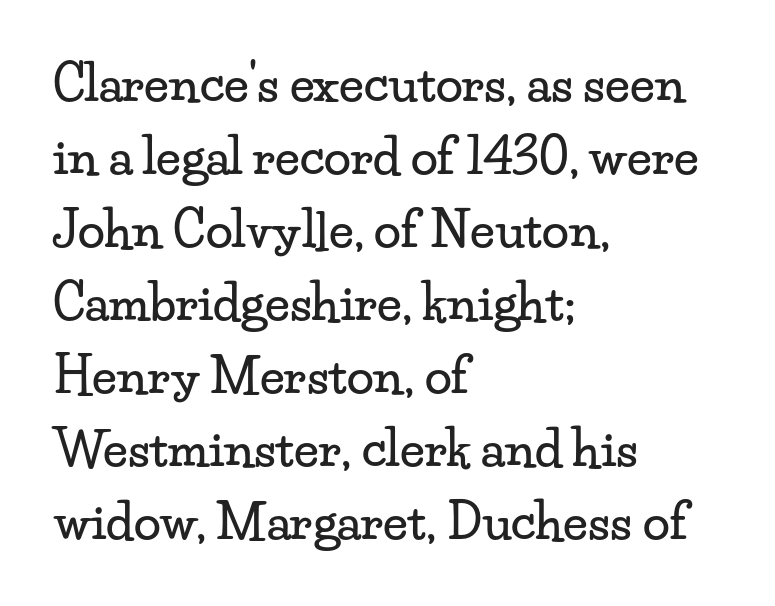
Q: Is the text italic (slanted)? A: No, it is upright.
Q: Is the typeface a serif or a sans-serif typeface? A: Serif.
Q: Is the text underlined? A: No.
Q: How is the paragraph aligned? A: Left-aligned.
Q: Is the spacing between letters normal or unusually wide? A: Normal.
Q: Is the spacing between lines tight, normal or loose? A: Normal.
Q: Width (condensed, normal, or wide)? A: Wide.
Q: Stroke contrast? A: Low.
Q: x-height? A: Small.
Q: Monospaced? A: No.
